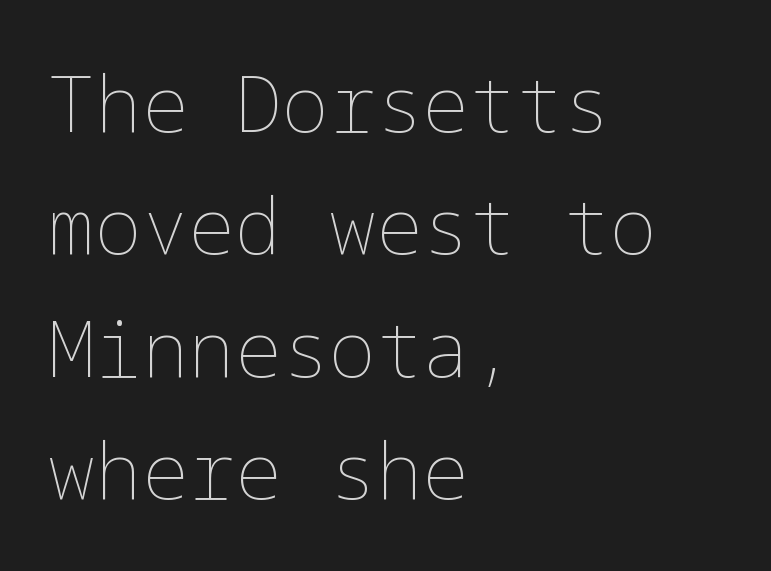
{"italic": "no", "bold": "no", "weight": "thin", "width": "normal", "stroke_contrast": "low", "x_height": "medium", "underline": "no", "align": "left", "line_spacing": "normal", "line_spacing_ratio": 1.57, "letter_spacing": "normal", "letter_spacing_em": 0.0, "glyph_px": 78}
